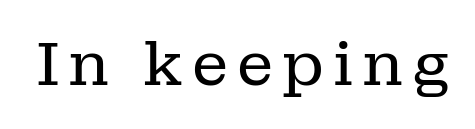
Nobody drew a line under any word here. Stem width sits at or under what a default text font uses. Each letter keeps its own natural width here, so spacing adapts to shape. This rendering employs a face with finishing strokes, i.e., a serif. The letters stand upright; this is a roman face.
